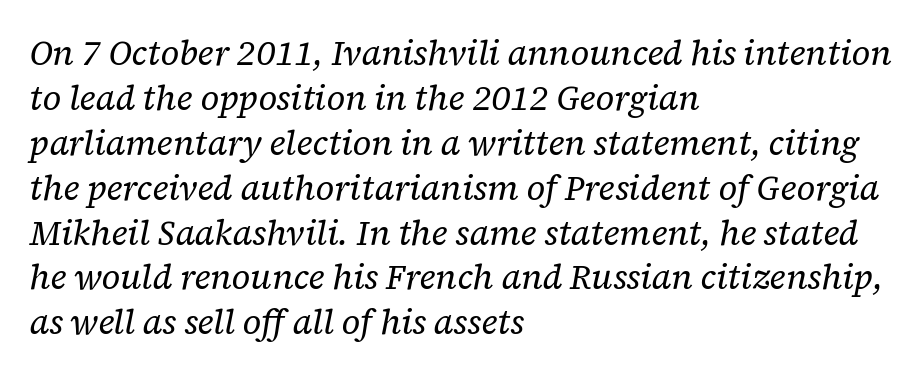
The line-height multiplier appears to be the usual default. Is this a fixed-width face? No — the glyphs have proportional, varying widths. Stems and bowls with no extra thickness — not bold. The face used here is seriffed, in the tradition of book romans. There is no visible air inserted between adjacent glyphs. The lettering tilts uniformly, giving the passage an italic look.
